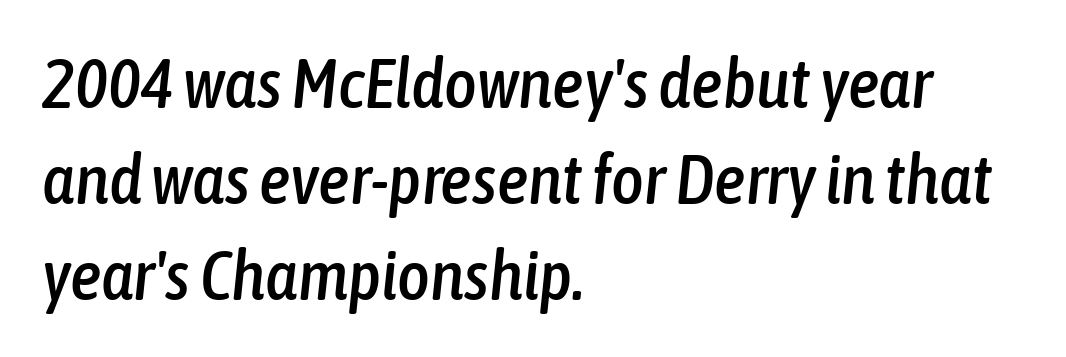
{"italic": "yes", "lean": "right", "slant_degrees": 6, "width": "condensed", "stroke_contrast": "low", "x_height": "medium", "monospaced": "no", "underline": "no", "align": "left", "line_spacing": "normal", "line_spacing_ratio": 1.37, "letter_spacing": "normal", "letter_spacing_em": 0.0, "glyph_px": 70}
